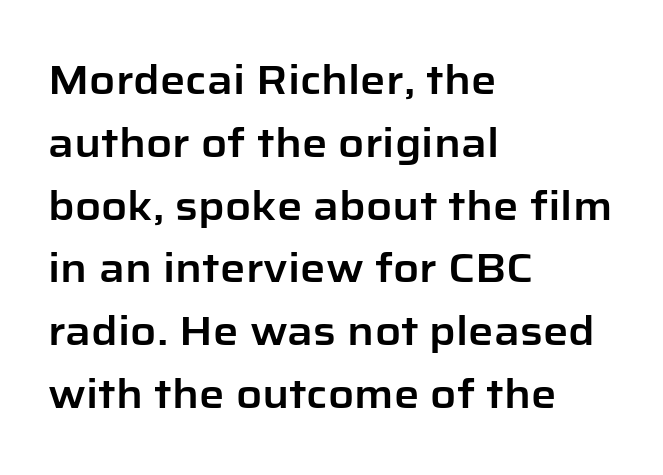
Q: Is the text italic (slanted)? A: No, it is upright.
Q: Is the typeface a serif or a sans-serif typeface? A: Sans-serif.
Q: Is the text underlined? A: No.
Q: How is the paragraph aligned? A: Left-aligned.
Q: Is the spacing between letters normal or unusually wide? A: Normal.
Q: Is the spacing between lines tight, normal or loose? A: Normal.
Q: Width (condensed, normal, or wide)? A: Normal.
Q: Stroke contrast? A: Low.
Q: x-height? A: Medium.
Q: Monospaced? A: No.
